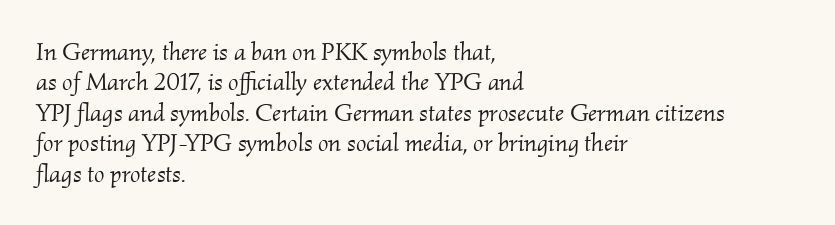
The image shows 25 px text type, italic (leaning right); set left-aligned, line spacing 1.22x, normal letter spacing, not underlined.
